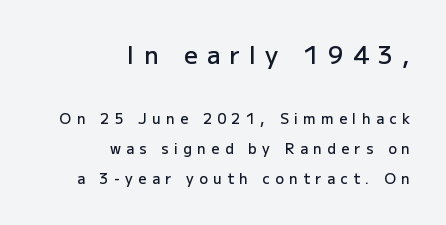
{"italic": "no", "bold": "semi", "underline": "no", "align": "right", "line_spacing": "loose", "line_spacing_ratio": 2.15, "letter_spacing": "wide", "letter_spacing_em": 0.39, "larger_block": "first", "size_ratio": 1.71, "glyph_px": 24}
